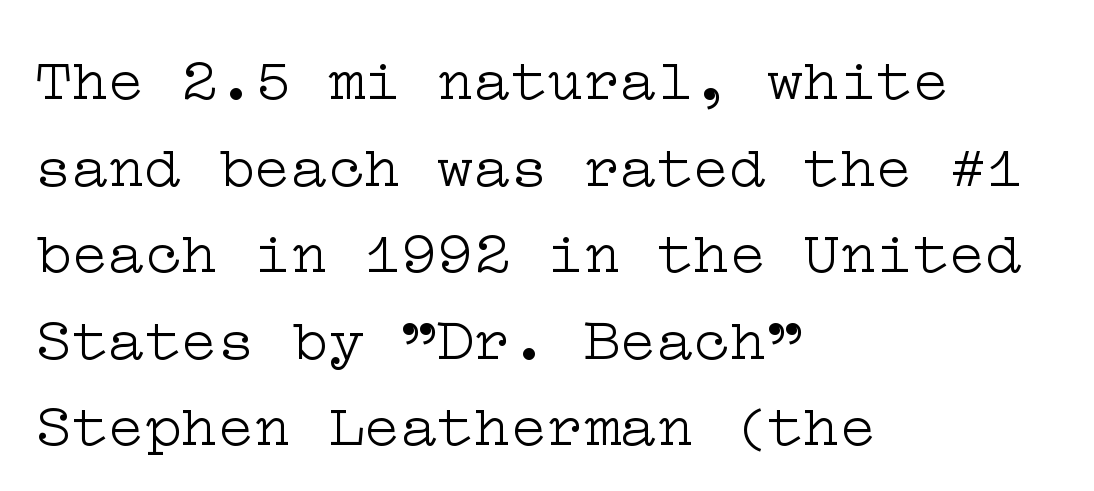
{"serif": "yes", "italic": "no", "bold": "no", "weight": "light", "width": "wide", "stroke_contrast": "low", "x_height": "medium", "underline": "no", "align": "left", "line_spacing": "normal", "line_spacing_ratio": 1.42, "letter_spacing": "normal", "letter_spacing_em": 0.0, "glyph_px": 61}
